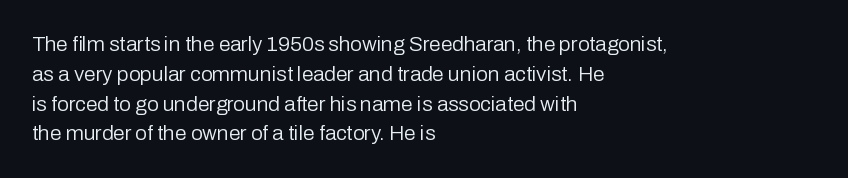
Quick note: interline space is typical. Nothing unusual about the tracking: characters are spaced as the font intends. Unmarked baselines from the first word to the last. No italicization has been applied; the sample stays upright.
